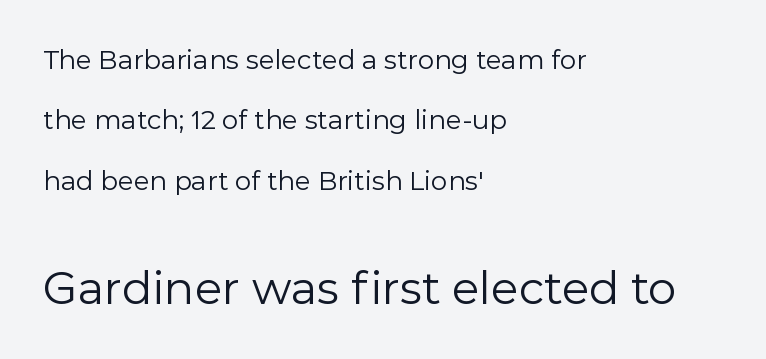
Each letter keeps its own natural width here, so spacing adapts to shape. Regarding serifs, this sample does without them. Between these two stacked blocks, the lower one wins on size. The gap between lines stays unmarked. You could call the tracking neutral — neither tight nor loose. Do the letters lean? They stand straight.
